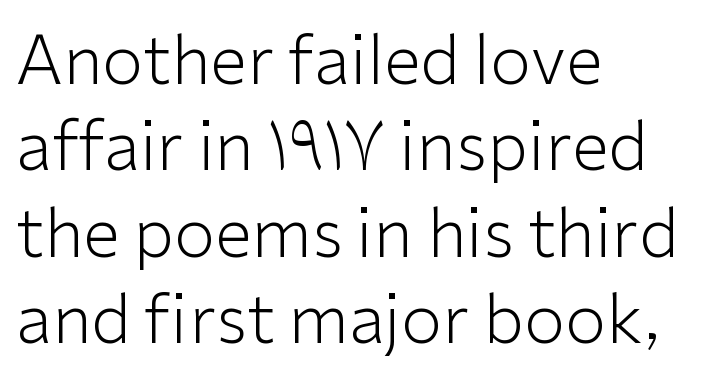
Q: Is the text bold? A: No.
Q: Is the text italic (slanted)? A: No, it is upright.
Q: Is the typeface a serif or a sans-serif typeface? A: Sans-serif.
Q: Is the text underlined? A: No.
Q: How is the paragraph aligned? A: Left-aligned.
Q: Is the spacing between letters normal or unusually wide? A: Normal.
Q: Is the spacing between lines tight, normal or loose? A: Normal.
Q: Width (condensed, normal, or wide)? A: Normal.
Q: Stroke contrast? A: Low.
Q: x-height? A: Medium.
Q: Monospaced? A: No.
